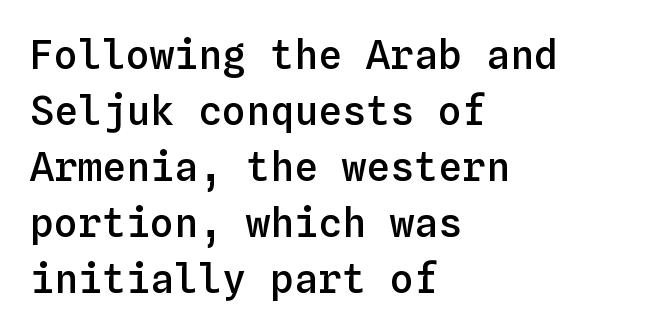
The image shows 40 px semibold type, upright, monospaced; set left-aligned, normal line spacing (1.4x), normal letter spacing, not underlined; low stroke contrast and a medium x-height.
